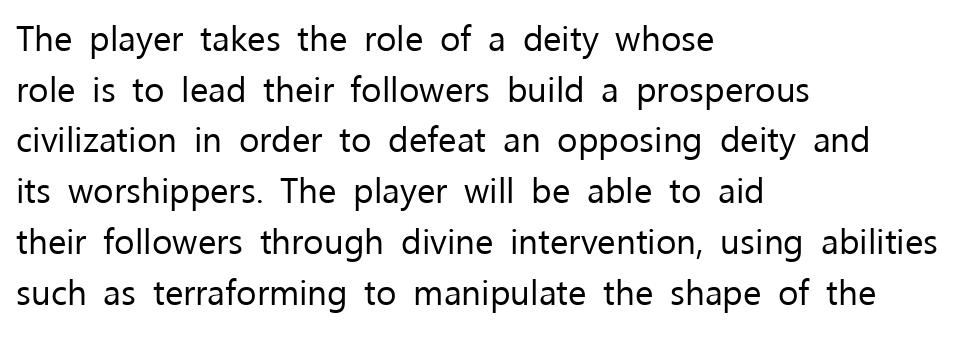
The image shows 35 px regular-weight sans-serif type, upright; set left-aligned, normal line spacing (1.45x), normal letter spacing, not underlined; low stroke contrast and a medium x-height.
